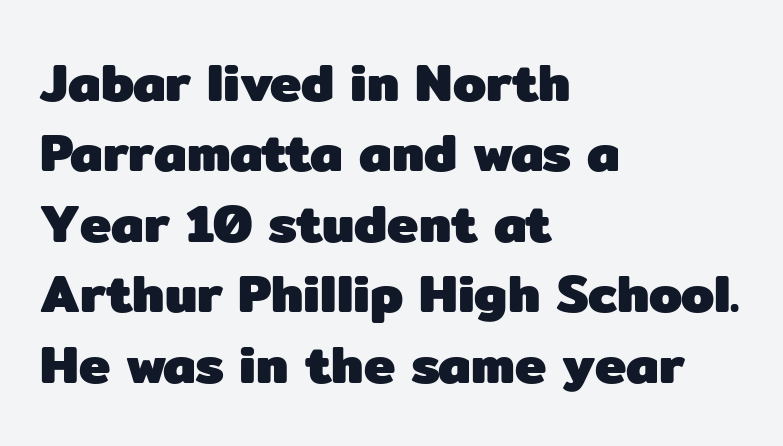
Q: Is the text bold? A: Yes.
Q: Is the text italic (slanted)? A: No, it is upright.
Q: Is the typeface a serif or a sans-serif typeface? A: Sans-serif.
Q: Is the text underlined? A: No.
Q: How is the paragraph aligned? A: Left-aligned.
Q: Is the spacing between letters normal or unusually wide? A: Normal.
Q: Is the spacing between lines tight, normal or loose? A: Normal.
Q: Width (condensed, normal, or wide)? A: Normal.
Q: Stroke contrast? A: Low.
Q: x-height? A: Medium.
Q: Monospaced? A: No.
